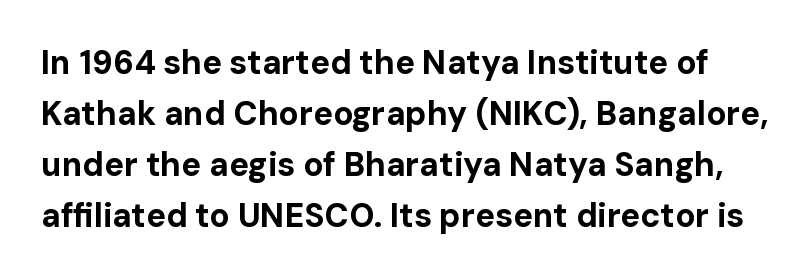
The image shows 33 px bold sans-serif type, upright; set normal line spacing (1.55x), normal letter spacing, not underlined; low stroke contrast and a medium x-height.
